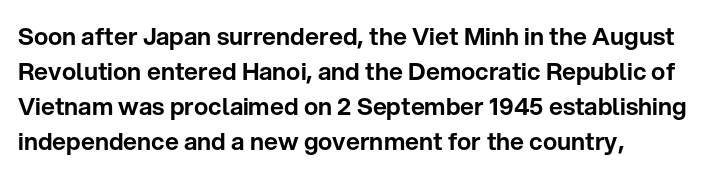
The image shows 24 px text type, upright; set left-aligned, normal line spacing (1.46x), normal letter spacing, not underlined.
